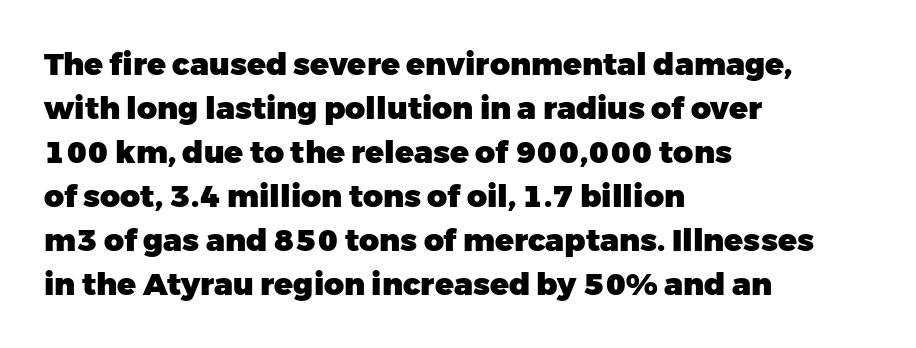
The image shows 31 px heavy sans-serif type, upright; set left-aligned, normal line spacing (1.42x), normal letter spacing, not underlined; low stroke contrast and a medium x-height.
